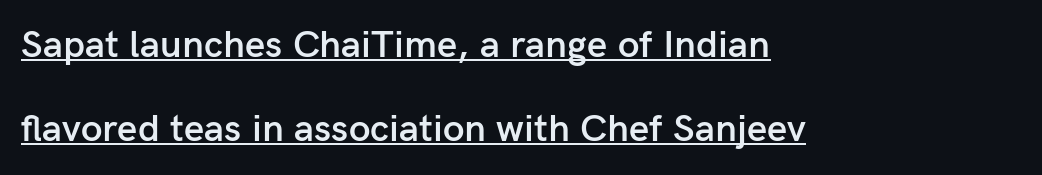
The image shows 39 px semibold sans-serif type, upright; set left-aligned, loose line spacing (2.16x), normal letter spacing, underlined; low stroke contrast and a medium x-height.
